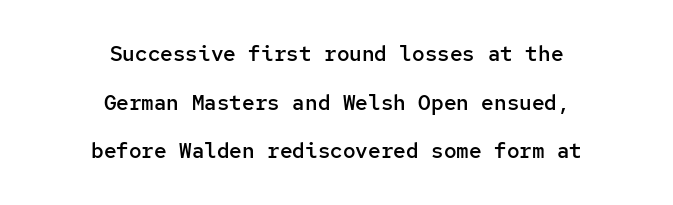
{"italic": "no", "bold": "semi", "underline": "no", "align": "center", "line_spacing": "loose", "line_spacing_ratio": 2.32, "letter_spacing": "normal", "letter_spacing_em": 0.0, "glyph_px": 21}
